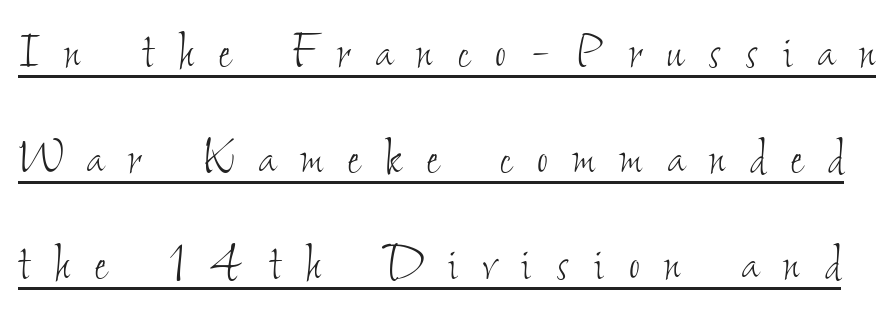
The letters are spread apart with noticeably loose tracking. A light-to-regular cut is what we see here. The passage shown is underscored from start to finish. This sample has the flowing, uneven cadence of proportional lettering.
